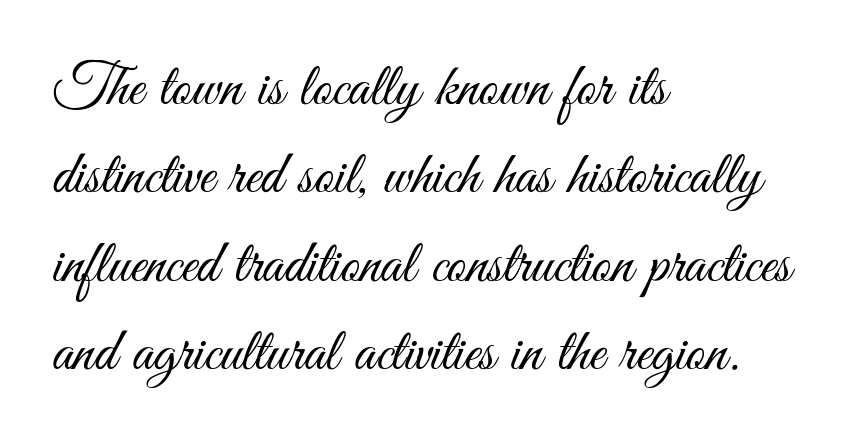
You could call the tracking neutral — neither tight nor loose. Stems and bowls with no extra thickness — not bold. Check where the strokes stop: nothing finishes them off — pure sans.
